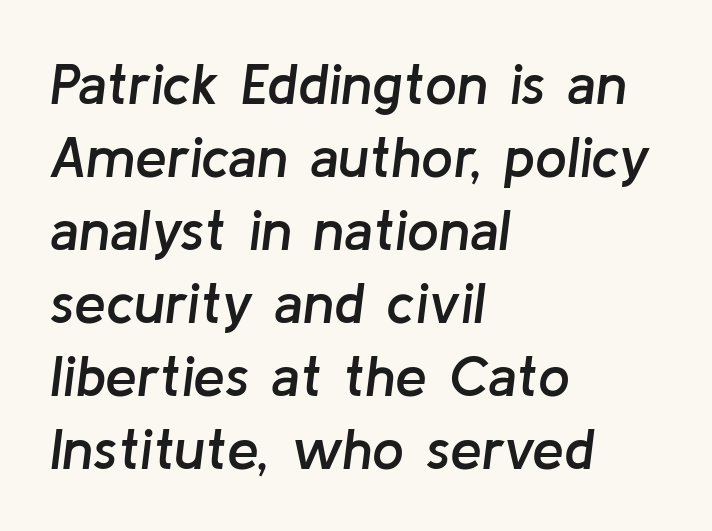
The rendering applies a slant to the glyphs. This sample has the flowing, uneven cadence of proportional lettering. Casual observation: everything's shoved over to the left. The leading is moderate, giving the passage an even texture. Characters follow at the spacing the type designer built in. Type without underlining.
